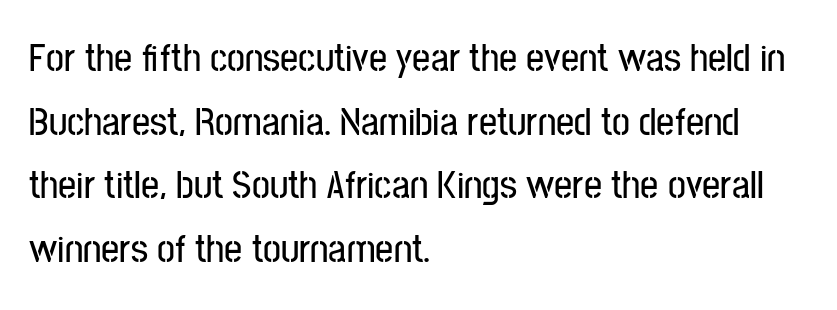
Q: Is the text italic (slanted)? A: No, it is upright.
Q: Is the typeface a serif or a sans-serif typeface? A: Sans-serif.
Q: Is the text underlined? A: No.
Q: How is the paragraph aligned? A: Left-aligned.
Q: Is the spacing between letters normal or unusually wide? A: Normal.
Q: Is the spacing between lines tight, normal or loose? A: Normal.
Q: Width (condensed, normal, or wide)? A: Condensed.
Q: Stroke contrast? A: Low.
Q: x-height? A: Medium.
Q: Monospaced? A: No.
